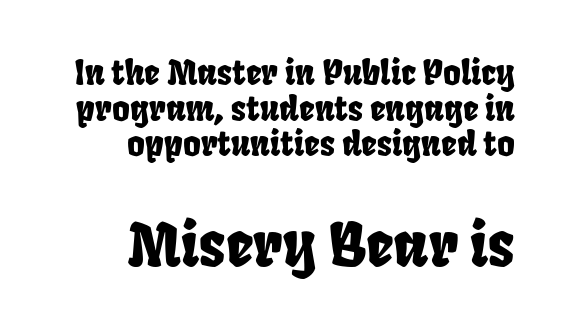
In CSS terms this would be text-align: right. You could call the tracking neutral — neither tight nor loose. Serifs: no, the terminals of the letterforms are clean. A typesetter would call this proportional, since set widths differ per character. The space beneath each line is pristine and unruled.
